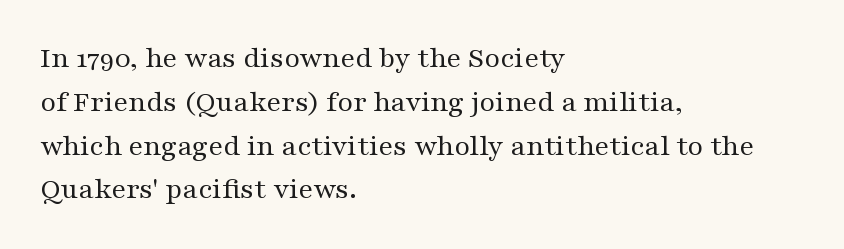
The image shows 30 px regular-weight, wide serif type, upright; set left-aligned, normal line spacing (1.46x), normal letter spacing, not underlined; medium stroke contrast and a medium x-height.
